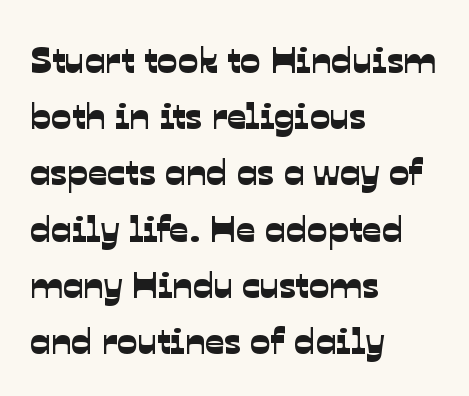
These lines are set flush left with a ragged right edge. Characters follow at the spacing the type designer built in. Vertically, the passage feels balanced, rows spaced as you'd expect. Just letters on the line, the space beneath them empty.
